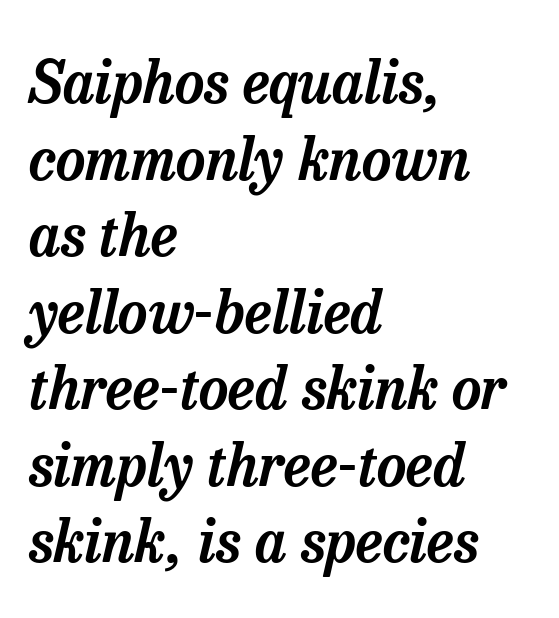
Q: Is the text italic (slanted)? A: Yes, it leans right by about 13 degrees.
Q: Is the typeface a serif or a sans-serif typeface? A: Serif.
Q: Is the text underlined? A: No.
Q: How is the paragraph aligned? A: Left-aligned.
Q: Is the spacing between letters normal or unusually wide? A: Normal.
Q: Is the spacing between lines tight, normal or loose? A: Normal.
Q: Width (condensed, normal, or wide)? A: Normal.
Q: Stroke contrast? A: Low.
Q: x-height? A: Medium.
Q: Monospaced? A: No.
